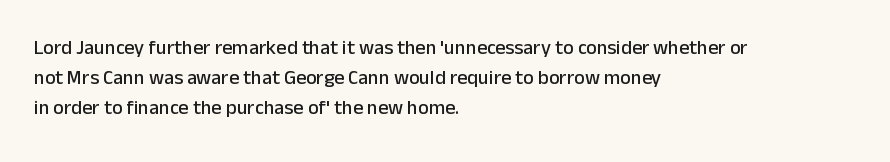
{"italic": "no", "underline": "no", "align": "left", "line_spacing": "normal", "line_spacing_ratio": 1.5, "letter_spacing": "normal", "letter_spacing_em": 0.0, "glyph_px": 20}
